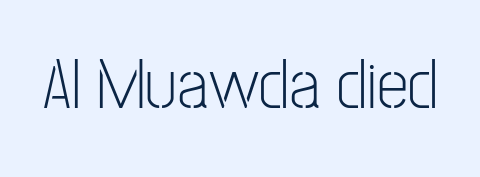
Weight class: somewhere from thin through regular. Anything drawn beneath the words? Only blank space. This sample uses a sans-serif face. The letters sit at their default tracking, neither squeezed nor spread. The passage shown is typed in a proportional face where columns would drift. When letters stand straight like this, we call the style roman or upright.
